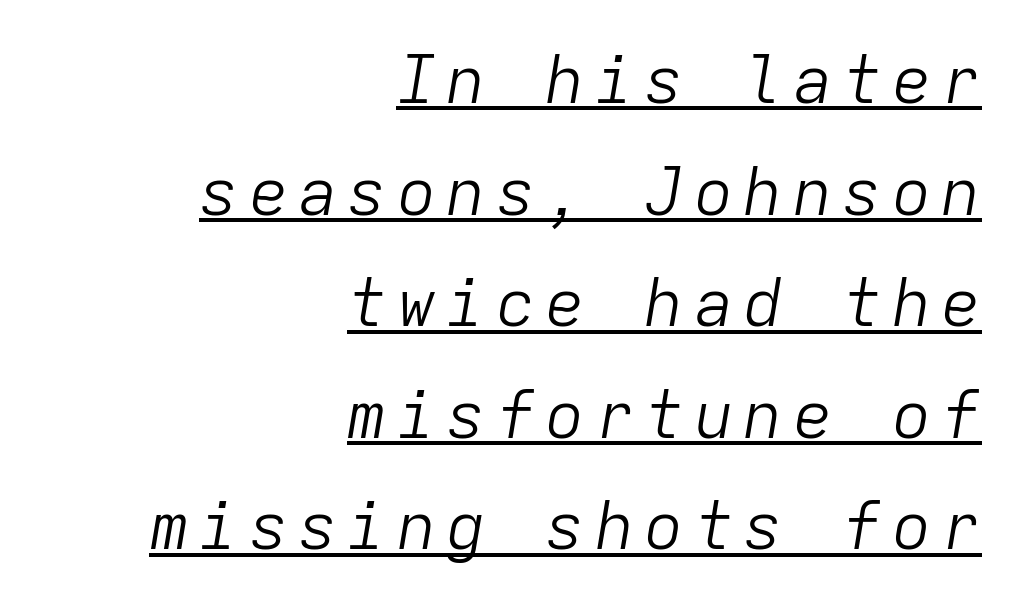
Q: Is the text bold? A: No.
Q: Is the text italic (slanted)? A: Yes, it leans right by about 9 degrees.
Q: Is the text underlined? A: Yes.
Q: How is the paragraph aligned? A: Right-aligned.
Q: Is the spacing between lines tight, normal or loose? A: Normal.
Q: Width (condensed, normal, or wide)? A: Normal.
Q: Stroke contrast? A: Low.
Q: x-height? A: Medium.
Q: Monospaced? A: Yes.
